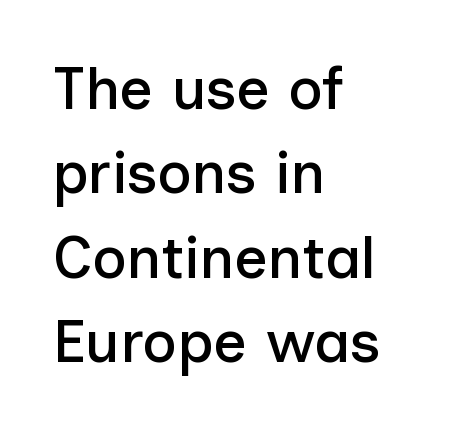
{"serif": "no", "italic": "no", "width": "normal", "stroke_contrast": "low", "x_height": "medium", "monospaced": "no", "underline": "no", "align": "left", "line_spacing": "normal", "line_spacing_ratio": 1.43, "letter_spacing": "normal", "letter_spacing_em": 0.0, "glyph_px": 59}
